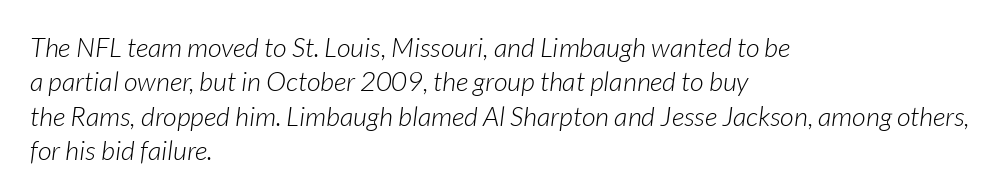
{"italic": "yes", "lean": "right", "slant_degrees": 7, "bold": "no", "underline": "no", "align": "left", "line_spacing": "normal", "line_spacing_ratio": 1.27, "letter_spacing": "normal", "letter_spacing_em": 0.0, "glyph_px": 27}
